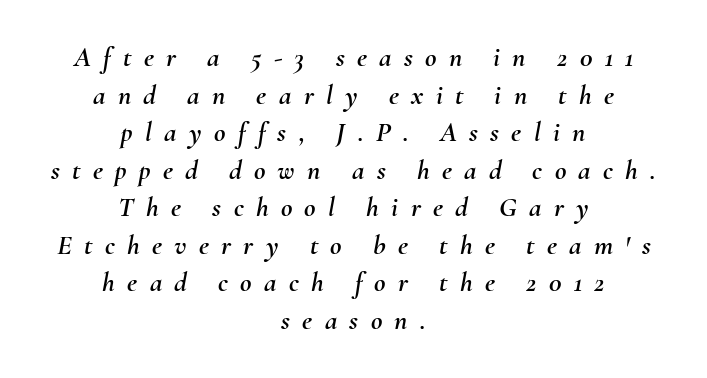
Inter-character spacing is expanded well beyond the font's built-in metrics. Short and long lines alike share a common midpoint. Designer's note — italics engaged. Reading down the column, the eye jumps a familiar distance to each next line.
